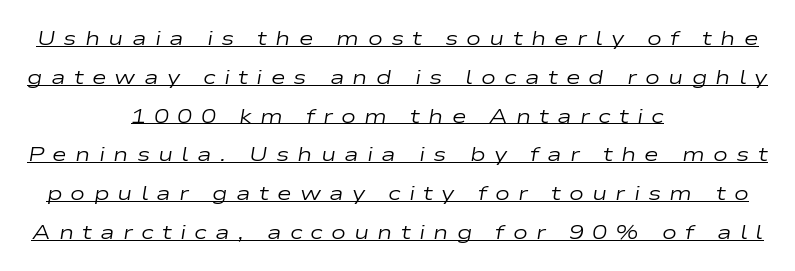
The image shows 20 px text type, italic (leaning right); set centered, loose line spacing (1.94x), unusually wide letter spacing (+0.41 em), underlined.
